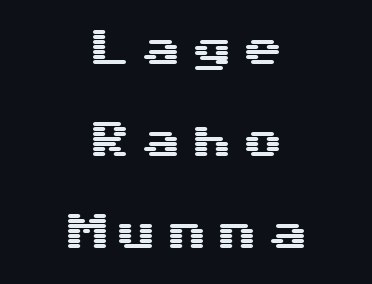
The passage shown has open, widely tracked lettering throughout. This rendering features lettering with no underline. Line spacing here is loose. A centered setting, common on invitations and titles, is used for this passage. Posture: upright roman. Spacing verdict: monospaced, one width for all characters.
